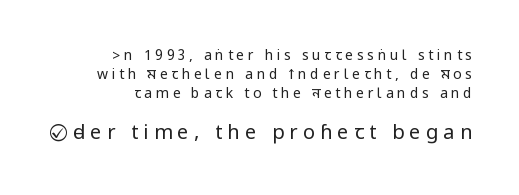
These lines sit exactly where default settings would place them. Is the lower block the larger one? Yes — the lower block carries the bigger type. Observe the wide spacing: letters keep a clear distance from each other. The setting favours the right margin, as signatures and pull-quotes sometimes do. Letters rest on an invisible, unmarked baseline. Is there any slant? The stems are plumb.
